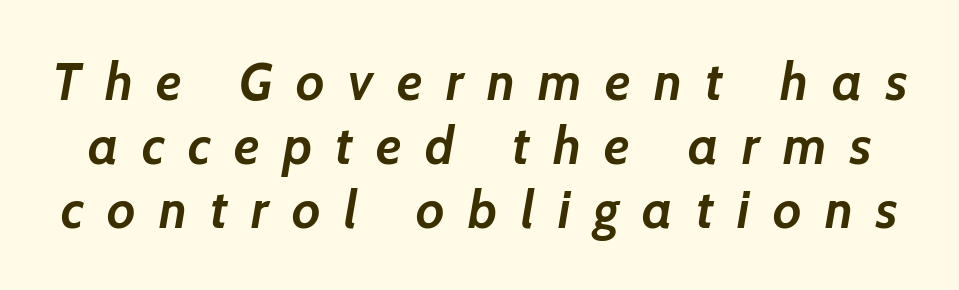
The image shows 52 px semibold type, italic (leaning right); set line spacing 1.23x, unusually wide letter spacing (+0.45 em), not underlined; low stroke contrast and a medium x-height.
